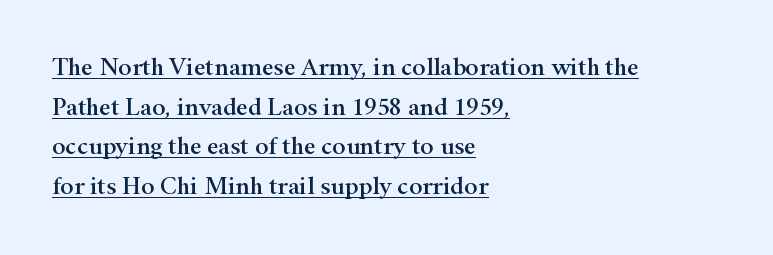
Q: Is the text italic (slanted)? A: No, it is upright.
Q: Is the text underlined? A: Yes.
Q: How is the paragraph aligned? A: Left-aligned.
Q: Is the spacing between letters normal or unusually wide? A: Normal.
Q: Is the spacing between lines tight, normal or loose? A: Normal.
